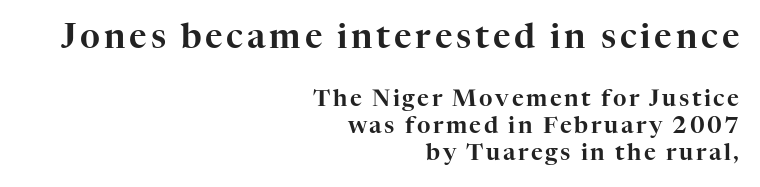
Serifs: yes, visible at the terminals of the letterforms. Varying glyph widths throughout — classic text-font behaviour. Each row of text sits above clean, open space. Reading top to bottom, the characters get smaller at the block break.
